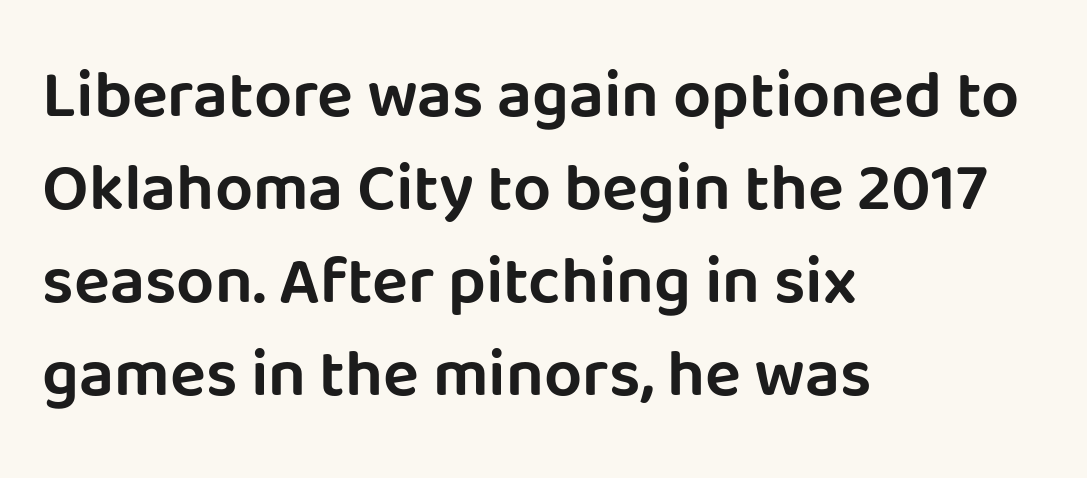
Every stem runs plumb, perpendicular to the baseline. Spacing verdict: proportional, widths tailored to each character. Whoever set this chose a conventional vertical rhythm. No word sits above an underline.
